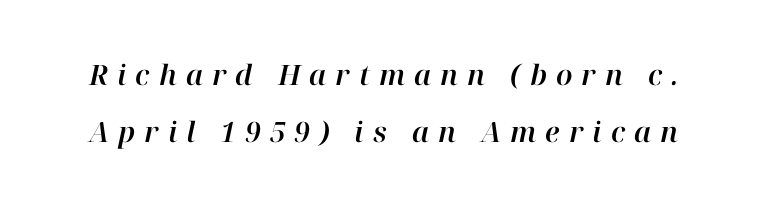
{"italic": "yes", "lean": "right", "slant_degrees": 12, "width": "normal", "stroke_contrast": "high", "x_height": "medium", "monospaced": "no", "underline": "no", "line_spacing": "loose", "line_spacing_ratio": 2.03, "letter_spacing": "wide", "letter_spacing_em": 0.32, "glyph_px": 28}
